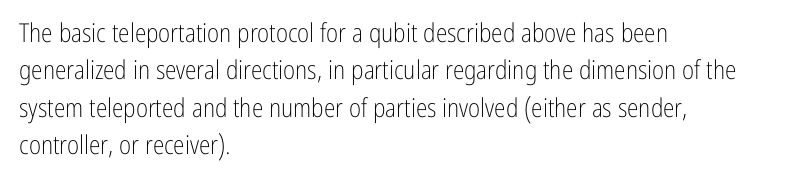
Is the letter spacing exaggerated? No — it looks like the ordinary default. This block has exactly the height ordinary leading produces. This is the regular roman posture of the typeface. Weight: not bold — regular or lighter.
